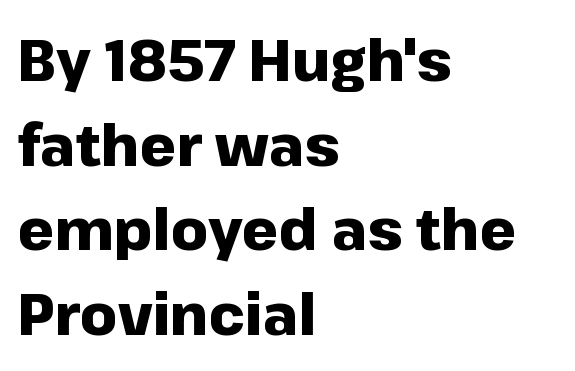
{"serif": "no", "italic": "no", "bold": "yes", "weight": "heavy", "width": "normal", "stroke_contrast": "low", "x_height": "medium", "monospaced": "no", "underline": "no", "align": "left", "line_spacing": "normal", "line_spacing_ratio": 1.46, "letter_spacing": "normal", "letter_spacing_em": 0.0, "glyph_px": 58}
